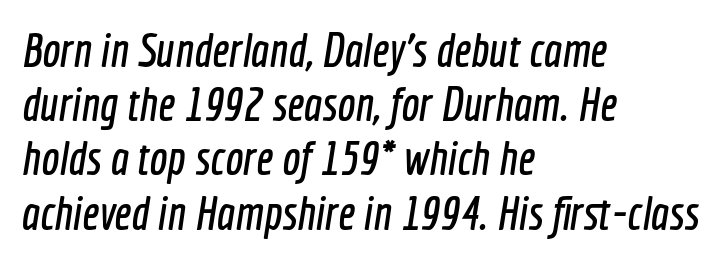
{"serif": "no", "width": "condensed", "x_height": "medium", "monospaced": "no", "underline": "no", "align": "left", "line_spacing": "tight", "line_spacing_ratio": 1.13, "letter_spacing": "normal", "letter_spacing_em": 0.0, "glyph_px": 48}
